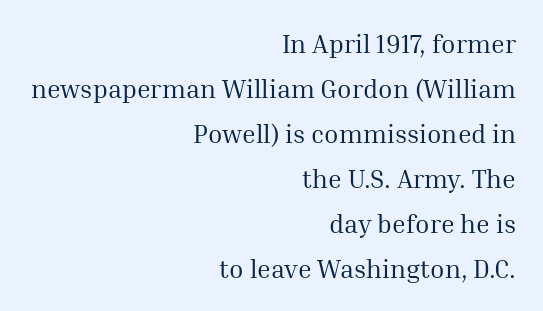
Q: Is the text bold? A: No.
Q: Is the text italic (slanted)? A: No, it is upright.
Q: Is the text underlined? A: No.
Q: How is the paragraph aligned? A: Right-aligned.
Q: Is the spacing between letters normal or unusually wide? A: Normal.
